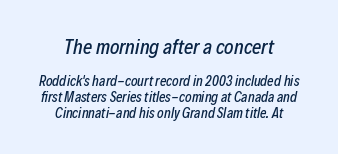
Q: Is the text italic (slanted)? A: Yes, it leans right by about 12 degrees.
Q: Is the text underlined? A: No.
Q: How is the paragraph aligned? A: Centered.
Q: Is the spacing between letters normal or unusually wide? A: Normal.
Q: Is the spacing between lines tight, normal or loose? A: Tight.
Q: Which block of text is set in a larger size, the first (top) or the second (bottom)? A: The first (top) one.
